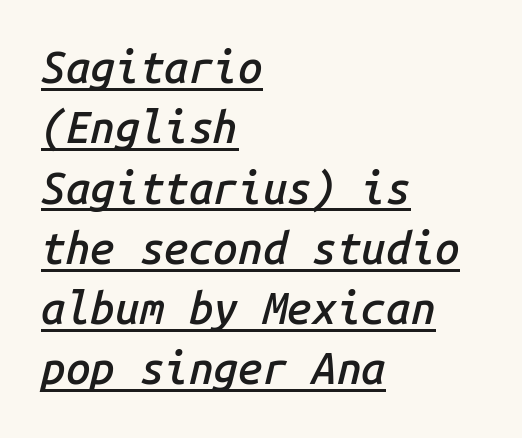
Q: Is the text bold? A: Semi-bold.
Q: Is the text italic (slanted)? A: Yes, it leans right by about 14 degrees.
Q: Is the text underlined? A: Yes.
Q: How is the paragraph aligned? A: Left-aligned.
Q: Is the spacing between letters normal or unusually wide? A: Normal.
Q: Is the spacing between lines tight, normal or loose? A: Normal.
Q: Width (condensed, normal, or wide)? A: Normal.
Q: Stroke contrast? A: Low.
Q: x-height? A: Medium.
Q: Monospaced? A: Yes.
